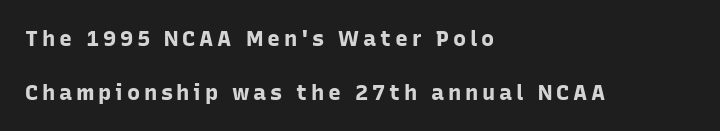
{"italic": "no", "bold": "yes", "underline": "no", "align": "left", "line_spacing": "loose", "line_spacing_ratio": 2.44, "glyph_px": 22}
